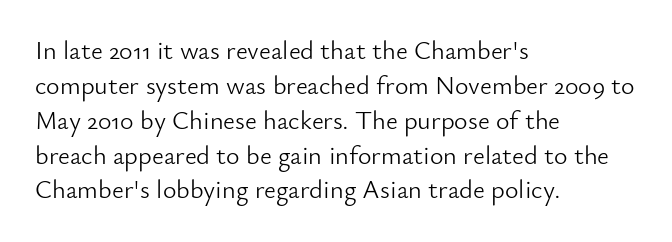
Q: Is the text bold? A: No.
Q: Is the text italic (slanted)? A: No, it is upright.
Q: Is the text underlined? A: No.
Q: How is the paragraph aligned? A: Left-aligned.
Q: Is the spacing between letters normal or unusually wide? A: Normal.
Q: Is the spacing between lines tight, normal or loose? A: Normal.
